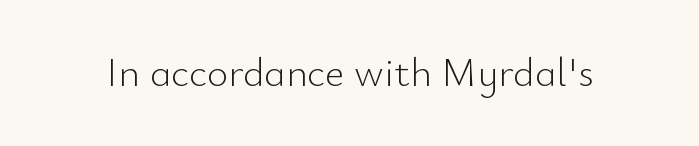
Every character sits straight up, as roman type does. Spacing verdict: proportional, widths tailored to each character. Standard letterfit; no display-style spreading of the glyphs. Ink coverage per letter is moderate at most. The words here are not underlined. No feet cap the strokes, marking this as sans-serif type.
